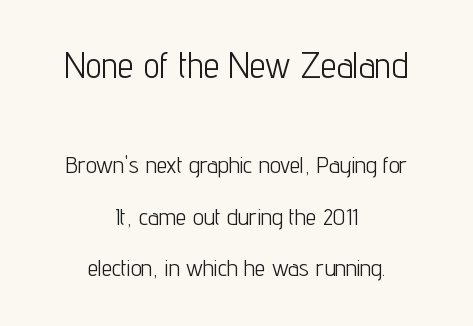
The image shows 36 px light, condensed sans-serif type, upright; set centered, loose line spacing (2.15x), normal letter spacing, not underlined; the first (top) block is 1.5x larger; low stroke contrast and a medium x-height.
